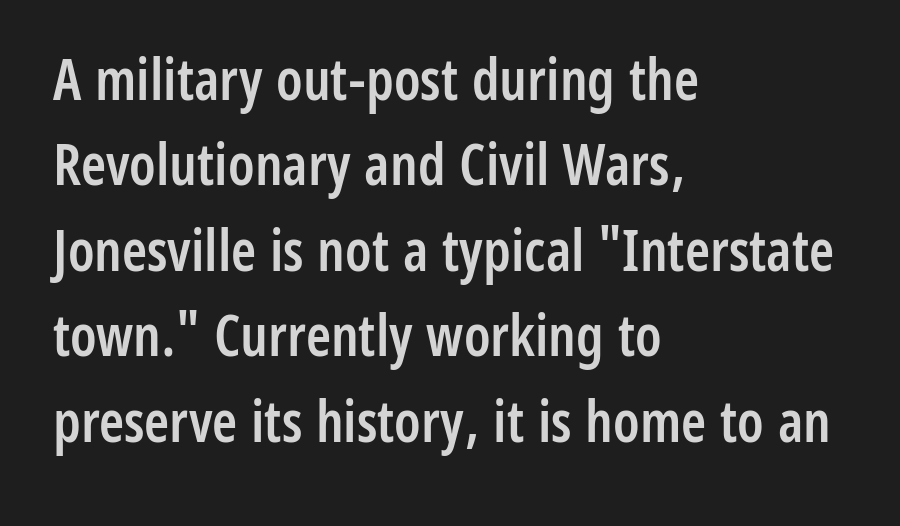
Q: Is the text bold? A: Semi-bold.
Q: Is the text italic (slanted)? A: No, it is upright.
Q: Is the typeface a serif or a sans-serif typeface? A: Sans-serif.
Q: Is the text underlined? A: No.
Q: How is the paragraph aligned? A: Left-aligned.
Q: Is the spacing between letters normal or unusually wide? A: Normal.
Q: Is the spacing between lines tight, normal or loose? A: Normal.
Q: Width (condensed, normal, or wide)? A: Condensed.
Q: Stroke contrast? A: Low.
Q: x-height? A: Medium.
Q: Monospaced? A: No.
